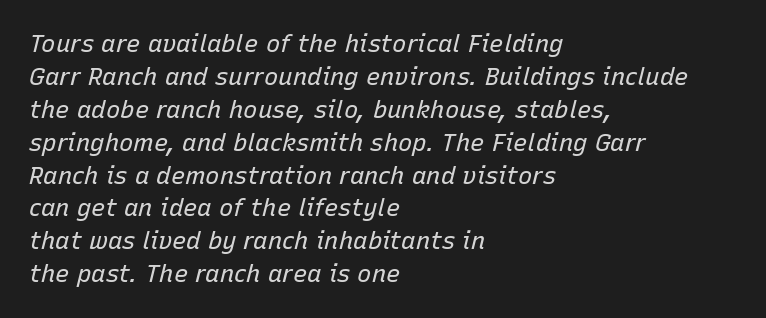
The image shows 24 px text type, italic (leaning right); set left-aligned, normal line spacing (1.37x), normal letter spacing, not underlined.
